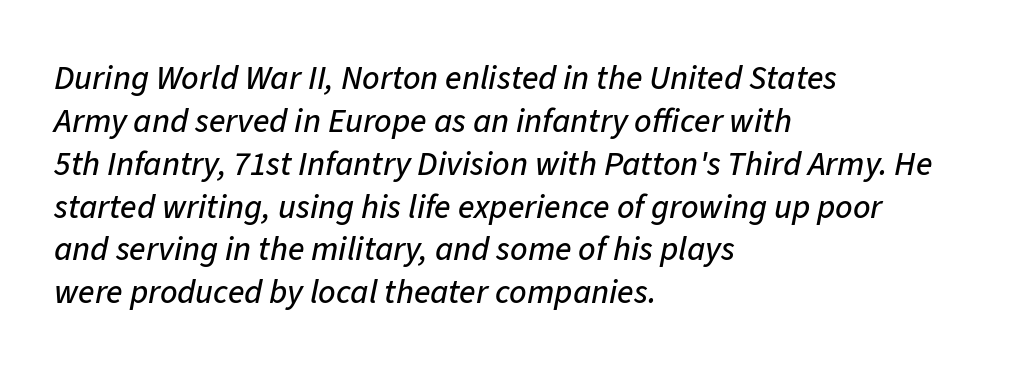
Is this a fixed-width face? No — the glyphs have proportional, varying widths. Notice how the passage keeps a crisp vertical edge on the left only. The vertical gap from one line to the next is medium. Slanted lettering throughout. Check the space under the baseline: it is left empty.
